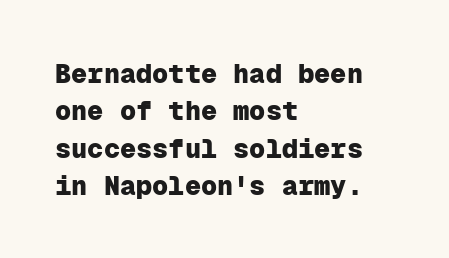
It's the straight-up-and-down kind of type. The lines are quadded left. Letter spacing: default. Rule under the text: the space is simply empty. The space between consecutive lines is moderate. Notice how thick the strokes are: this is what a full bold looks like.
